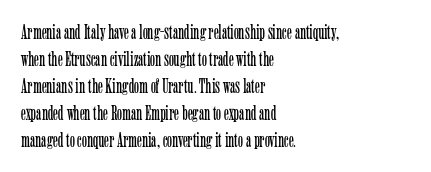
{"italic": "no", "bold": "no", "underline": "no", "align": "left", "line_spacing": "normal", "line_spacing_ratio": 1.29, "letter_spacing": "normal", "letter_spacing_em": 0.0, "glyph_px": 21}
